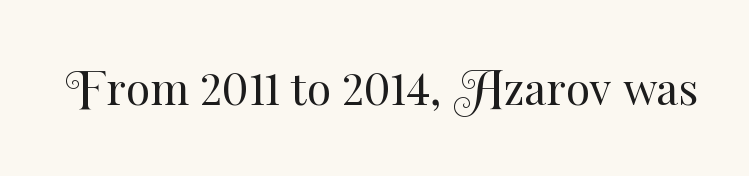
{"italic": "no", "bold": "no", "weight": "regular", "width": "normal", "stroke_contrast": "medium", "x_height": "small", "monospaced": "no", "underline": "no", "letter_spacing": "normal", "letter_spacing_em": 0.0, "glyph_px": 44}
